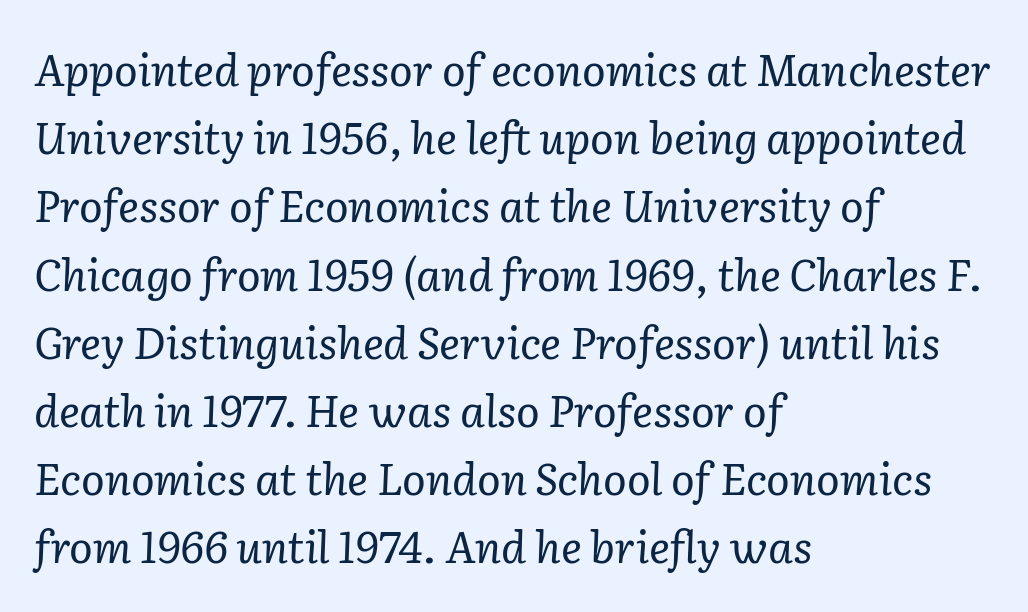
{"serif": "yes", "italic": "yes", "lean": "right", "slant_degrees": 2, "bold": "no", "weight": "regular", "width": "normal", "stroke_contrast": "low", "x_height": "medium", "monospaced": "no", "underline": "no", "align": "left", "line_spacing": "normal", "line_spacing_ratio": 1.55, "letter_spacing": "normal", "letter_spacing_em": 0.0, "glyph_px": 44}
